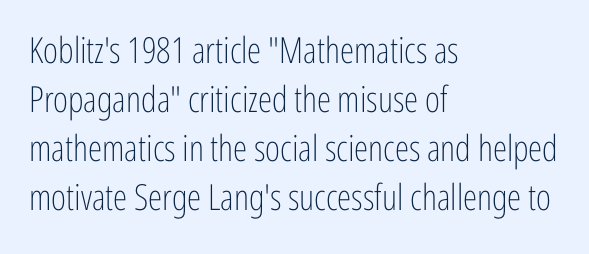
Underlining? Definitely not there. If you measured baseline to baseline, you'd find a middling distance. The typeface has the unassuming heft of standard copy or less. Characters follow at the spacing the type designer built in. Regarding serifs, this sample does without them.
